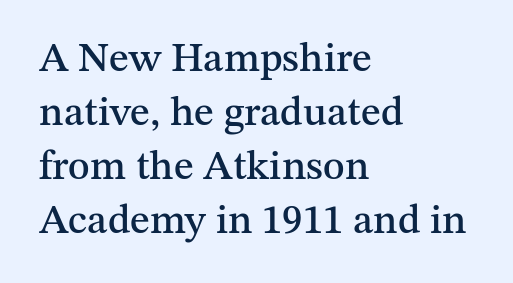
Q: Is the text italic (slanted)? A: No, it is upright.
Q: Is the typeface a serif or a sans-serif typeface? A: Serif.
Q: Is the text underlined? A: No.
Q: How is the paragraph aligned? A: Left-aligned.
Q: Is the spacing between letters normal or unusually wide? A: Normal.
Q: Is the spacing between lines tight, normal or loose? A: Normal.
Q: Width (condensed, normal, or wide)? A: Normal.
Q: Stroke contrast? A: Medium.
Q: x-height? A: Medium.
Q: Monospaced? A: No.
